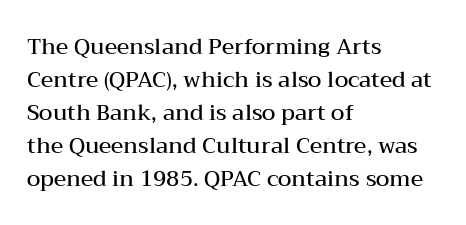
The image shows 22 px text type, upright; set left-aligned, normal line spacing (1.5x), normal letter spacing, not underlined.
